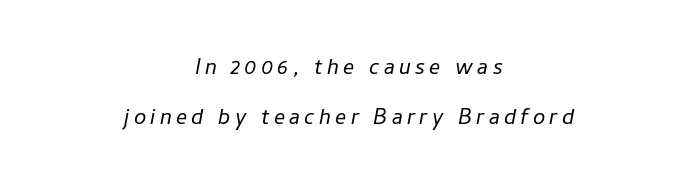
This block would shrink considerably if given ordinary leading; it's expanded now. Quick note: italic. The weight tops out at a normal text grade. Check the space under the baseline: it is left empty. Between one letter and the next there's a generous, obvious gap. Layout note: lines centered.
